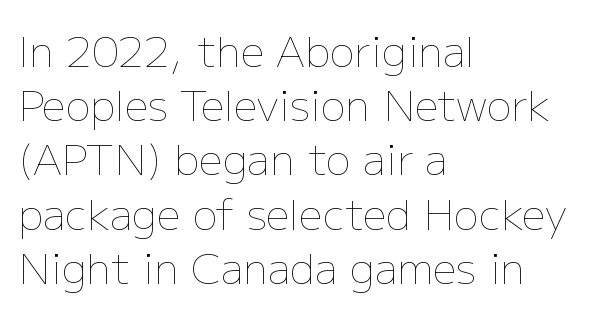
The image shows 42 px thin type, upright; set left-aligned, normal line spacing (1.29x), normal letter spacing, not underlined; low stroke contrast and a medium x-height.
